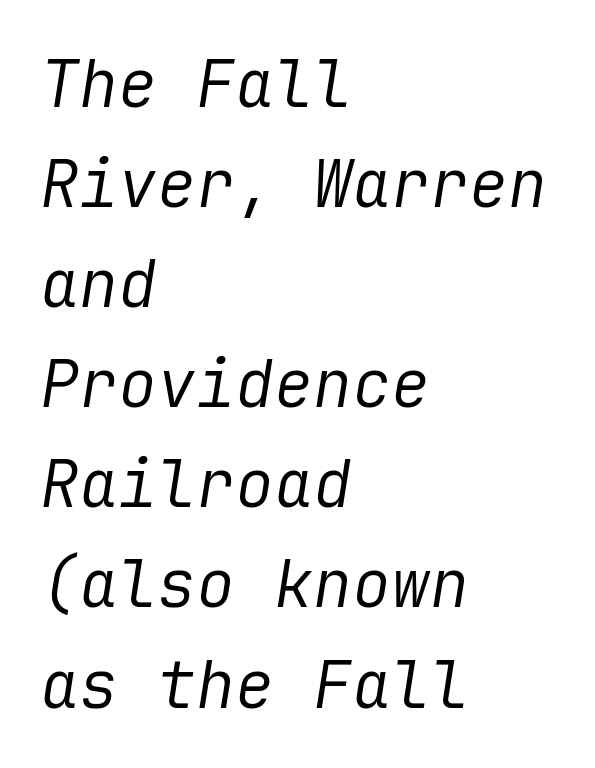
The image shows 65 px regular-weight type, italic (leaning right); set left-aligned, normal line spacing (1.54x), normal letter spacing, not underlined; low stroke contrast and a medium x-height.
